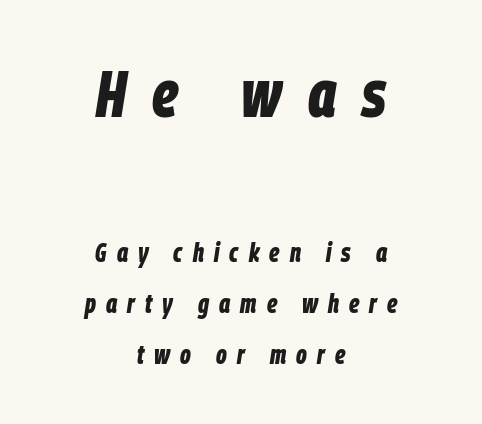
The image shows 66 px bold, condensed type, italic (leaning right); set centered, loose line spacing (1.97x), unusually wide letter spacing (+0.39 em), not underlined; the first (top) block is 2.54x larger; low stroke contrast and a large x-height.
